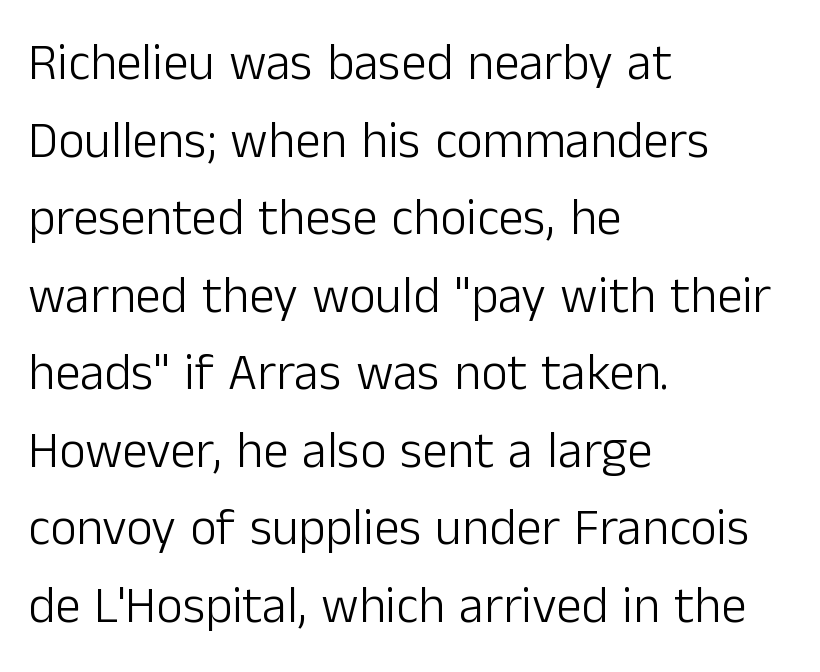
Q: Is the text bold? A: No.
Q: Is the text italic (slanted)? A: No, it is upright.
Q: Is the typeface a serif or a sans-serif typeface? A: Sans-serif.
Q: Is the text underlined? A: No.
Q: How is the paragraph aligned? A: Left-aligned.
Q: Is the spacing between letters normal or unusually wide? A: Normal.
Q: Is the spacing between lines tight, normal or loose? A: Normal.
Q: Width (condensed, normal, or wide)? A: Normal.
Q: Stroke contrast? A: Low.
Q: x-height? A: Medium.
Q: Monospaced? A: No.
